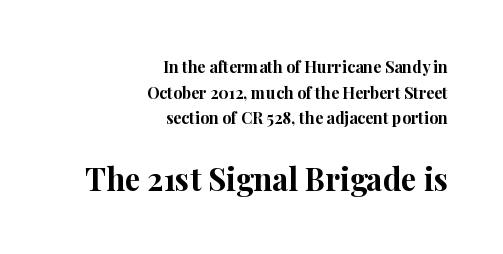
The image shows 31 px bold serif type, upright; set right-aligned, normal line spacing (1.6x), normal letter spacing, not underlined; the second (bottom) block is 1.94x larger; high stroke contrast and a medium x-height.
